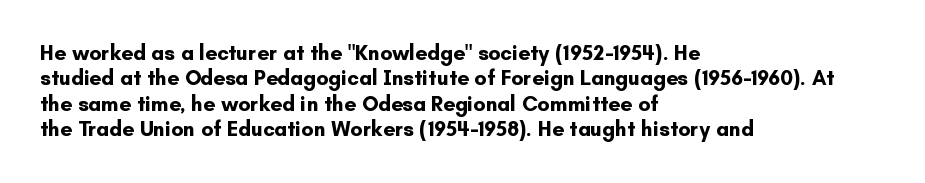
{"italic": "no", "bold": "yes", "underline": "no", "align": "left", "line_spacing_ratio": 1.21, "letter_spacing": "normal", "letter_spacing_em": 0.0, "glyph_px": 21}
